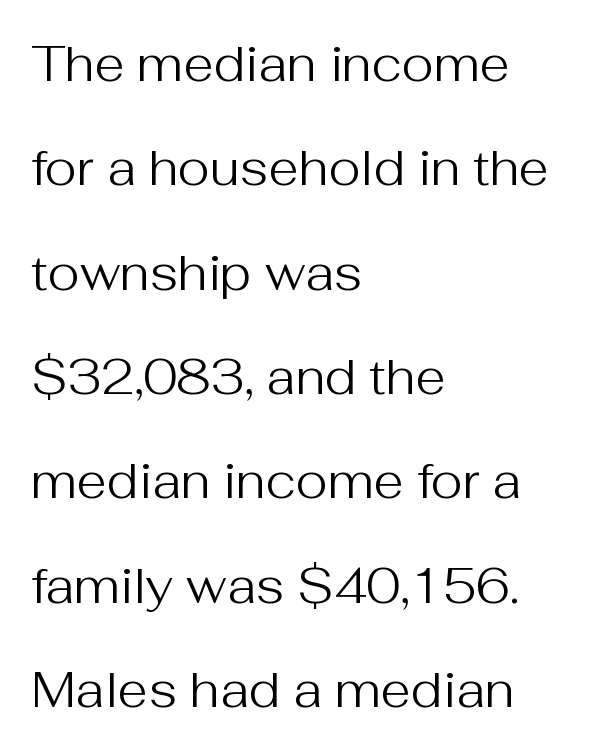
Q: Is the text bold? A: No.
Q: Is the text italic (slanted)? A: No, it is upright.
Q: Is the typeface a serif or a sans-serif typeface? A: Sans-serif.
Q: Is the text underlined? A: No.
Q: How is the paragraph aligned? A: Left-aligned.
Q: Is the spacing between letters normal or unusually wide? A: Normal.
Q: Is the spacing between lines tight, normal or loose? A: Loose.
Q: Width (condensed, normal, or wide)? A: Normal.
Q: Stroke contrast? A: Medium.
Q: x-height? A: Medium.
Q: Monospaced? A: No.
